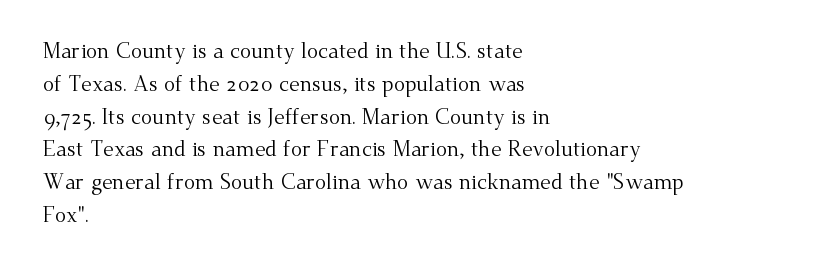
Upright lettering throughout. The rows are spaced the way most documents space them. These lines stack with their left ends in a neat column. The space beneath each line is pristine and unruled. This sample uses plain, unmodified letter spacing. Stem width sits at or under what a default text font uses.
